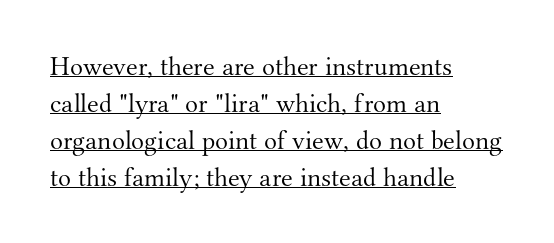
Weight: not bold — regular or lighter. There is no visible air inserted between adjacent glyphs. Typeset ragged right — the left edge is the straight one. This sample carries an underscore along the baseline area.
